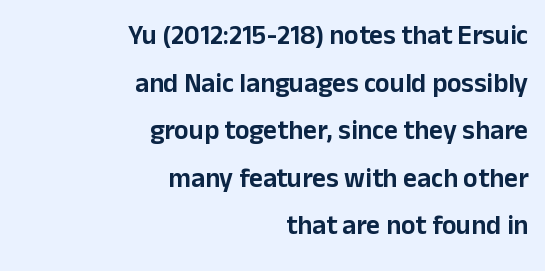
Q: Is the text italic (slanted)? A: No, it is upright.
Q: Is the text underlined? A: No.
Q: How is the paragraph aligned? A: Right-aligned.
Q: Is the spacing between letters normal or unusually wide? A: Normal.
